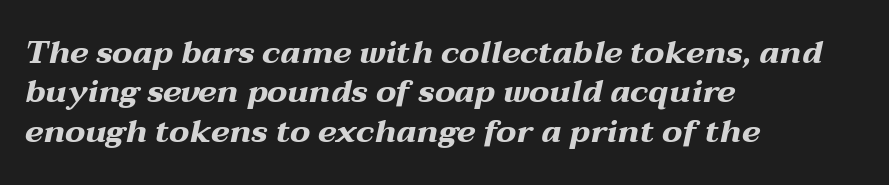
{"italic": "yes", "lean": "right", "slant_degrees": 12, "bold": "yes", "weight": "bold", "width": "wide", "stroke_contrast": "medium", "x_height": "medium", "monospaced": "no", "underline": "no", "align": "left", "line_spacing_ratio": 1.23, "letter_spacing": "normal", "letter_spacing_em": 0.0, "glyph_px": 32}
